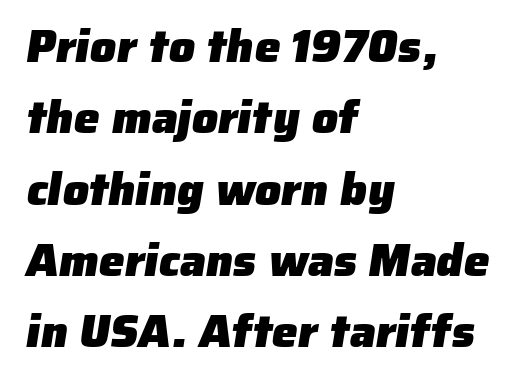
Heavy, bold letterforms. You could call the tracking neutral — neither tight nor loose. Each letter keeps its own natural width here, so spacing adapts to shape. Line beginnings align vertically; line endings do not. The words here are not underlined. The space between consecutive lines is moderate.
